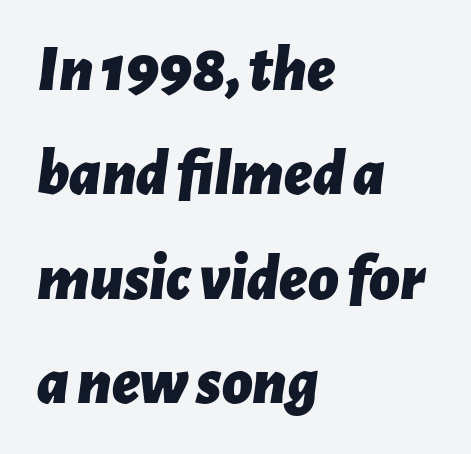
Q: Is the text bold? A: Yes.
Q: Is the text italic (slanted)? A: Yes, it leans right by about 7 degrees.
Q: Is the text underlined? A: No.
Q: How is the paragraph aligned? A: Left-aligned.
Q: Is the spacing between letters normal or unusually wide? A: Normal.
Q: Is the spacing between lines tight, normal or loose? A: Normal.
Q: Width (condensed, normal, or wide)? A: Normal.
Q: Stroke contrast? A: Low.
Q: x-height? A: Medium.
Q: Monospaced? A: No.
